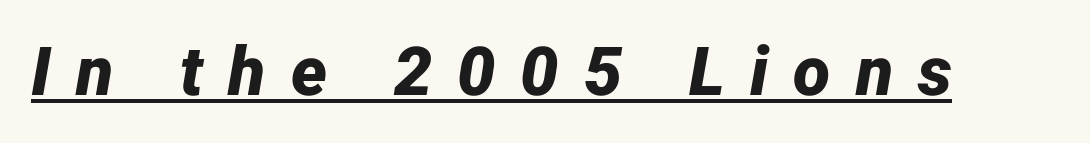
Notice how the stems are inclined rather than vertical — that's the hallmark of italics. The passage shown is emphatically bold. Characters follow at a spacing far wider than the type designer built in. The face used here is proportionally spaced, like ordinary book or web type. Emphasis is given by a line drawn under the lettering.
